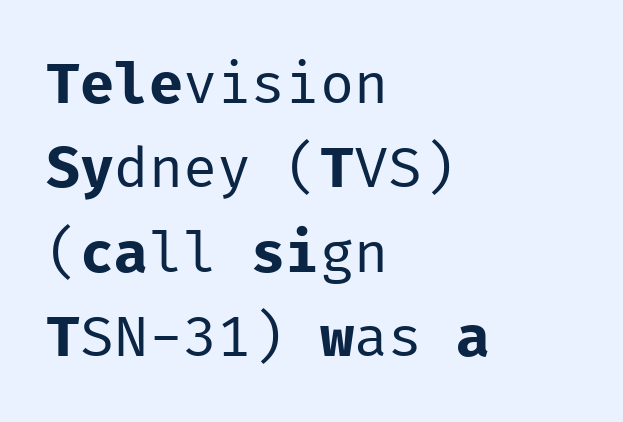
The image shows 57 px regular-weight sans-serif type, upright, monospaced; set left-aligned, normal line spacing (1.48x), normal letter spacing, not underlined; low stroke contrast and a medium x-height.
